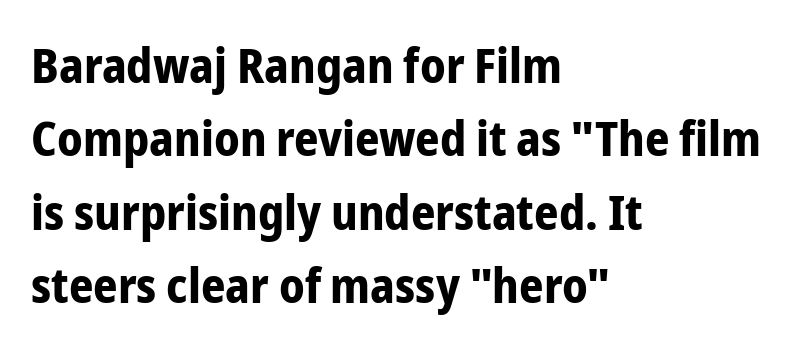
The face used here is proportionally spaced, like ordinary book or web type. The text block is weighted toward the left margin, trailing off unevenly rightward. Upright lettering throughout. Does the weight exceed regular? Yes, all the way to bold.
